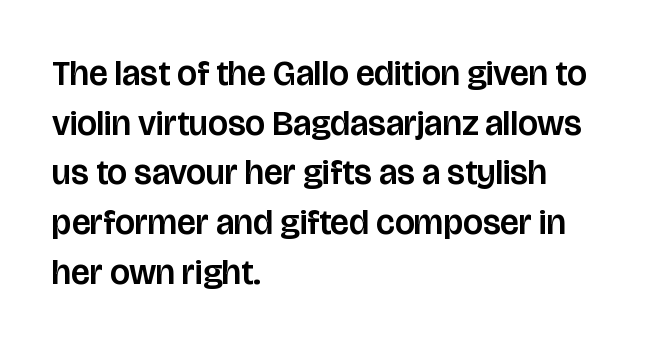
The image shows 35 px sans-serif type, upright; set left-aligned, normal line spacing (1.42x), normal letter spacing, not underlined; low stroke contrast and a large x-height.
